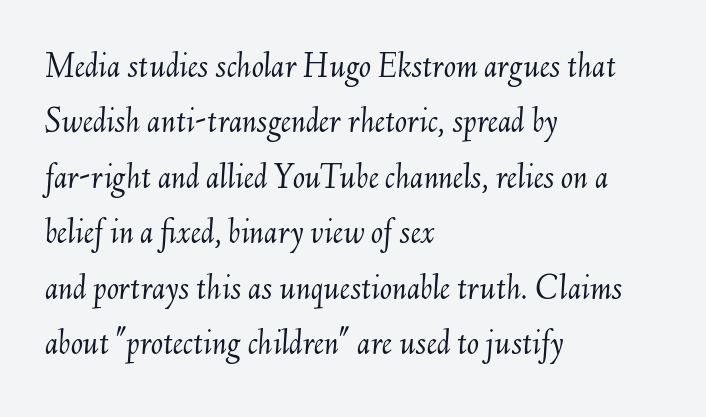
The image shows 36 px light type, italic (leaning right); set left-aligned, normal line spacing (1.54x), normal letter spacing, not underlined; medium stroke contrast and a small x-height.
